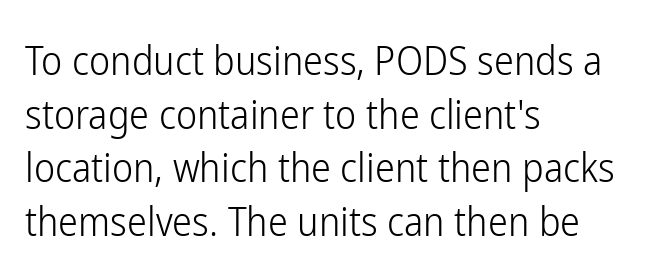
The foot of each line stays bare and open. Character widths vary here, with narrow letters taking less room than wide ones. A light-to-regular cut is what we see here. The lines are quadded left. Quick note: not italic, upright.
